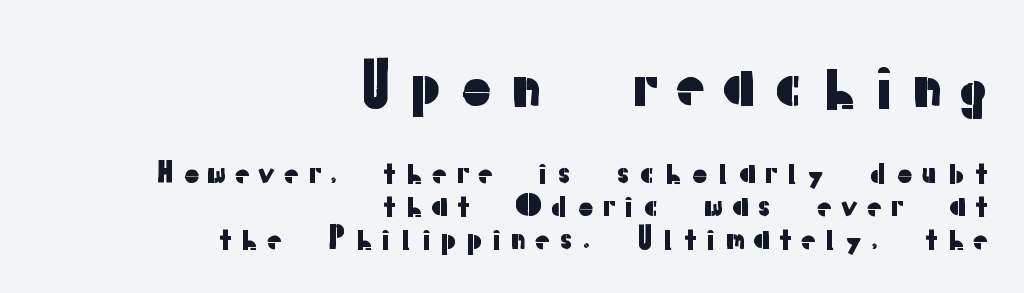
{"serif": "no", "italic": "no", "width": "normal", "stroke_contrast": "low", "x_height": "medium", "monospaced": "no", "underline": "no", "align": "right", "line_spacing": "tight", "line_spacing_ratio": 1.1, "letter_spacing": "wide", "letter_spacing_em": 0.23, "larger_block": "first", "size_ratio": 1.97, "glyph_px": 59}
